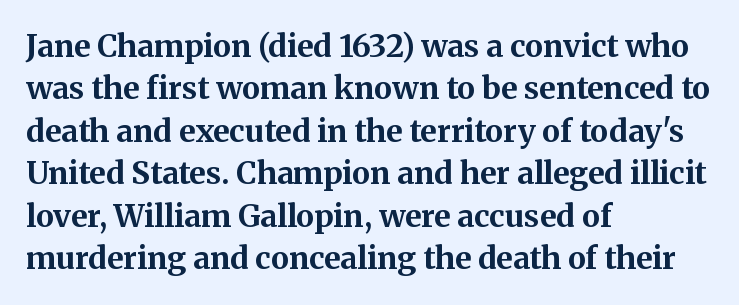
The image shows 31 px bold serif type, upright; set left-aligned, normal line spacing (1.37x), normal letter spacing, not underlined; medium stroke contrast and a medium x-height.
